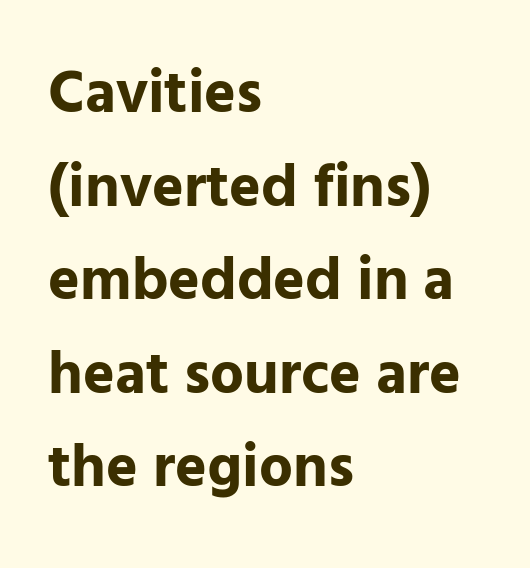
{"serif": "no", "italic": "no", "bold": "yes", "weight": "bold", "width": "normal", "stroke_contrast": "low", "x_height": "medium", "monospaced": "no", "underline": "no", "align": "left", "line_spacing": "normal", "line_spacing_ratio": 1.56, "letter_spacing": "normal", "letter_spacing_em": 0.0, "glyph_px": 60}
